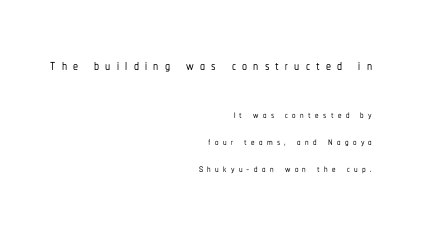
{"italic": "no", "underline": "no", "align": "right", "line_spacing": "loose", "line_spacing_ratio": 1.91, "letter_spacing": "wide", "letter_spacing_em": 0.31, "larger_block": "first", "size_ratio": 1.43, "glyph_px": 20}
